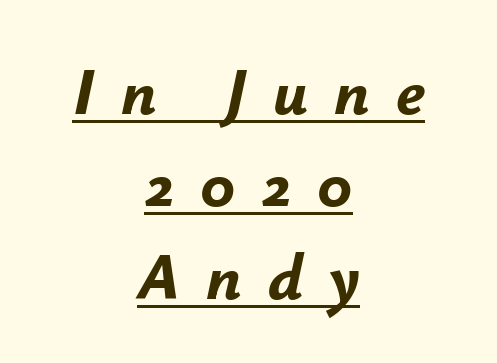
Q: Is the text bold? A: Yes.
Q: Is the text italic (slanted)? A: Yes, it leans right by about 12 degrees.
Q: Is the text underlined? A: Yes.
Q: How is the paragraph aligned? A: Centered.
Q: Is the spacing between letters normal or unusually wide? A: Unusually wide.
Q: Is the spacing between lines tight, normal or loose? A: Normal.
Q: Width (condensed, normal, or wide)? A: Normal.
Q: Stroke contrast? A: Low.
Q: x-height? A: Small.
Q: Monospaced? A: No.
